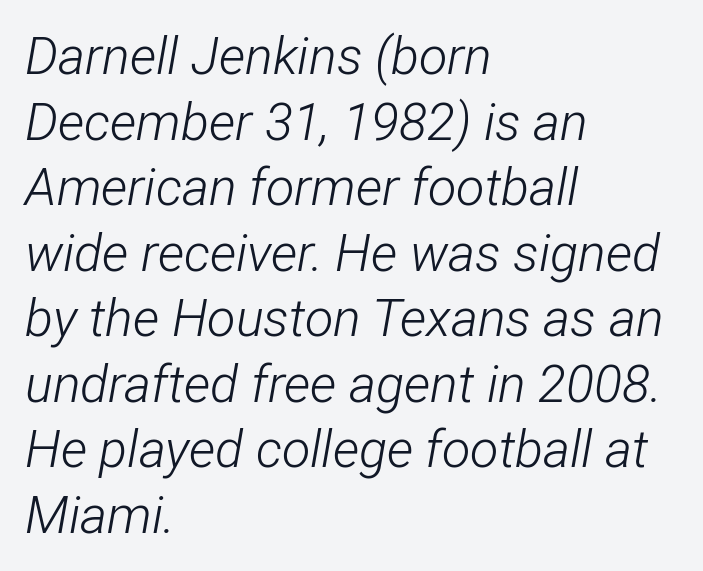
{"italic": "yes", "lean": "right", "slant_degrees": 12, "bold": "no", "weight": "light", "width": "condensed", "stroke_contrast": "low", "x_height": "medium", "monospaced": "no", "underline": "no", "align": "left", "line_spacing": "normal", "line_spacing_ratio": 1.26, "letter_spacing": "normal", "letter_spacing_em": 0.0, "glyph_px": 52}
